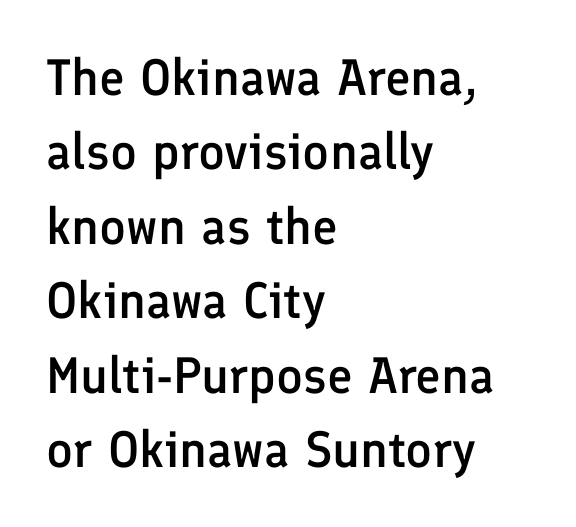
Q: Is the text bold? A: Semi-bold.
Q: Is the text italic (slanted)? A: No, it is upright.
Q: Is the typeface a serif or a sans-serif typeface? A: Sans-serif.
Q: Is the text underlined? A: No.
Q: How is the paragraph aligned? A: Left-aligned.
Q: Is the spacing between letters normal or unusually wide? A: Normal.
Q: Is the spacing between lines tight, normal or loose? A: Normal.
Q: Width (condensed, normal, or wide)? A: Normal.
Q: Stroke contrast? A: Low.
Q: x-height? A: Medium.
Q: Monospaced? A: No.
